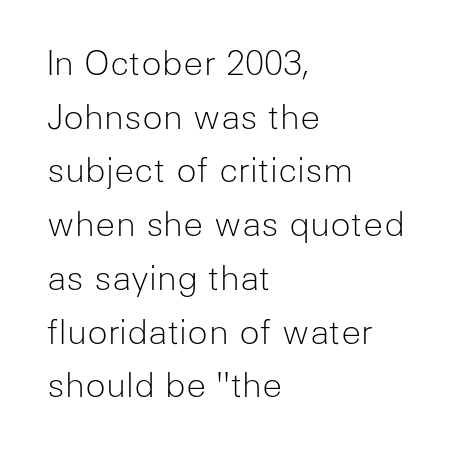
Lines of text with bare space underneath. The lettering holds an erect, upright posture throughout. A typesetter would label this face a sans. Caption: standard tracking, unaltered.
